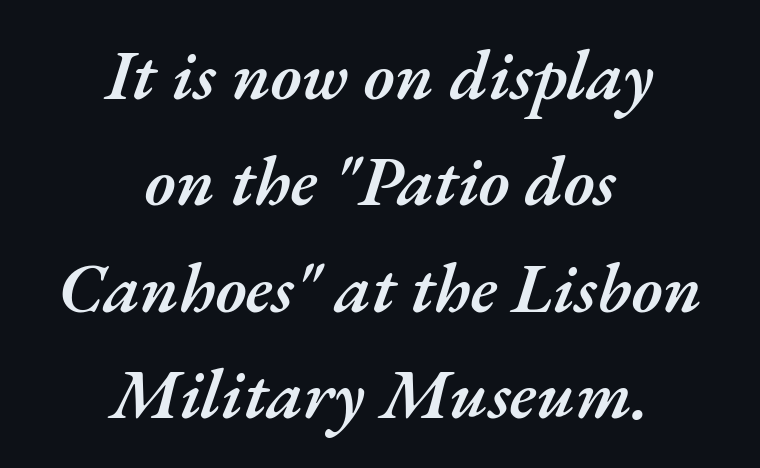
The image shows 70 px semibold type, italic (leaning right); set centered, normal line spacing (1.52x), normal letter spacing, not underlined; medium stroke contrast and a small x-height.
